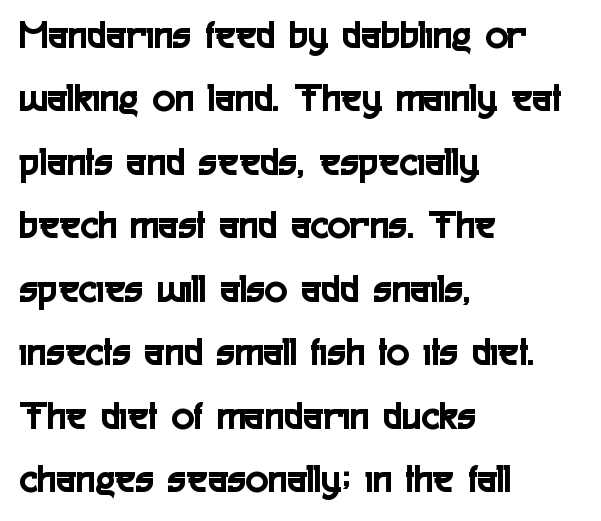
The image shows 42 px condensed sans-serif type, upright; set left-aligned, normal line spacing (1.51x), normal letter spacing, not underlined; a medium x-height.
